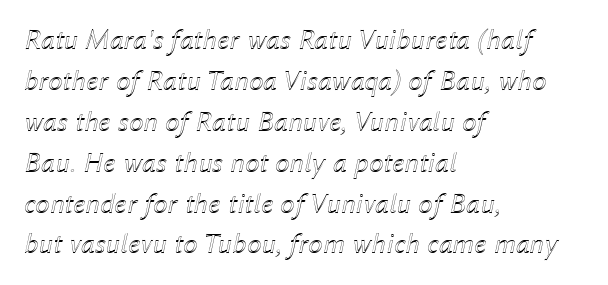
The image shows 29 px text type, italic (leaning right); set left-aligned, normal line spacing (1.41x), normal letter spacing, not underlined; a medium x-height.
